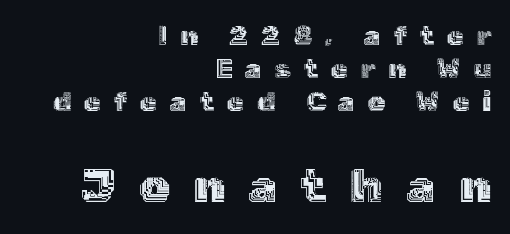
Q: Is the text italic (slanted)? A: No, it is upright.
Q: Is the text underlined? A: No.
Q: How is the paragraph aligned? A: Right-aligned.
Q: Is the spacing between letters normal or unusually wide? A: Unusually wide.
Q: Which block of text is set in a larger size, the first (top) or the second (bottom)? A: The second (bottom) one.
Q: Width (condensed, normal, or wide)? A: Normal.
Q: x-height? A: Medium.
Q: Monospaced? A: No.
